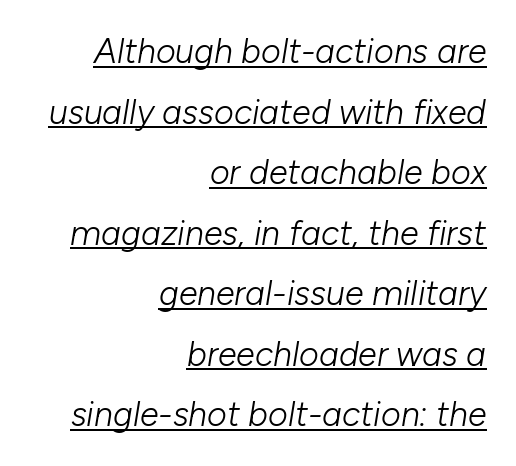
Honestly, the letter spacing is just normal — you wouldn't notice it. In terms of posture, this sample is oblique. The weight tops out at a normal text grade. You could not count columns in this text — the font is proportionally spaced. Caption: lettering with a line underneath. Horizontally, the lines are justified to the trailing edge only.
